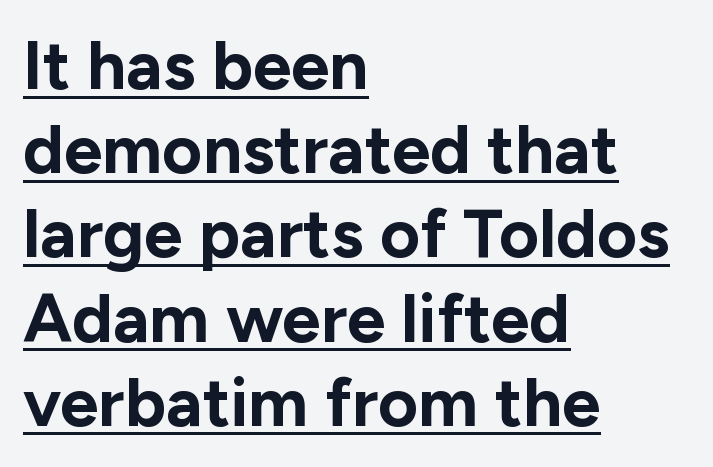
{"serif": "no", "italic": "no", "bold": "yes", "weight": "bold", "width": "normal", "stroke_contrast": "low", "x_height": "medium", "monospaced": "no", "underline": "yes", "align": "left", "line_spacing_ratio": 1.22, "letter_spacing": "normal", "letter_spacing_em": 0.0, "glyph_px": 69}
